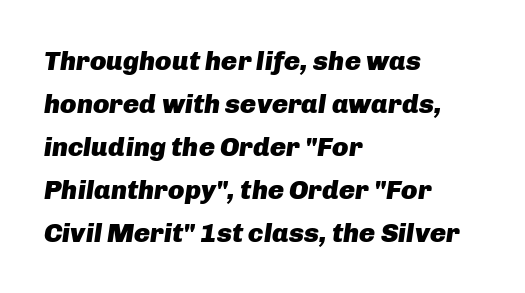
Compared with ordinary roman type, these characters are visibly tilted. No word sits above an underline. The typesetter chose a ragged-right arrangement here. Short note: letters normally spaced. The line-height multiplier appears to be the usual default.
